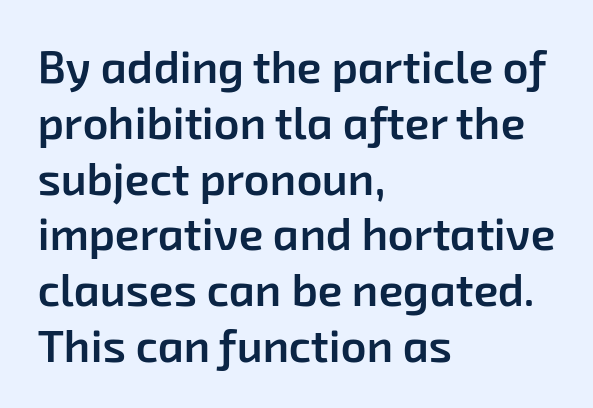
Q: Is the text bold? A: Semi-bold.
Q: Is the typeface a serif or a sans-serif typeface? A: Sans-serif.
Q: Is the text underlined? A: No.
Q: How is the paragraph aligned? A: Left-aligned.
Q: Is the spacing between letters normal or unusually wide? A: Normal.
Q: Width (condensed, normal, or wide)? A: Normal.
Q: Stroke contrast? A: Low.
Q: x-height? A: Medium.
Q: Monospaced? A: No.
